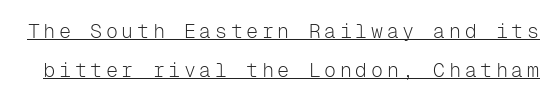
Q: Is the text bold? A: No.
Q: Is the text italic (slanted)? A: No, it is upright.
Q: Is the text underlined? A: Yes.
Q: Is the spacing between lines tight, normal or loose? A: Loose.
